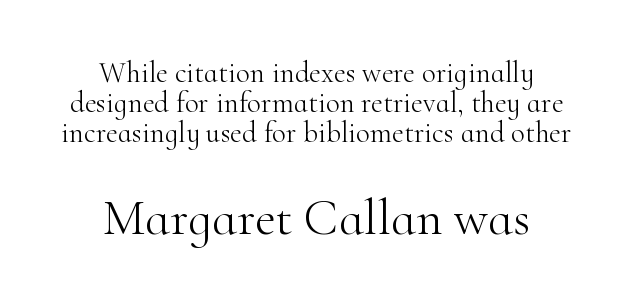
A typesetter would call this proportional, since set widths differ per character. Visually the block forms a symmetrical silhouette, jagged on both flanks. How are the letters spaced? Ordinarily, with no added tracking. Honestly, the rows look squashed on top of each other. The emphasis by scale lands on block number two, below.
